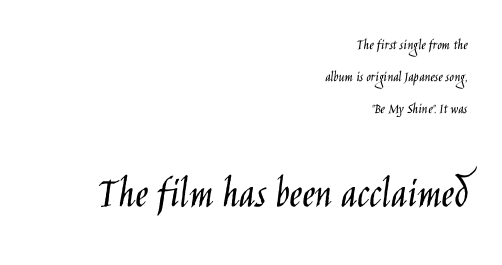
Casual observation: everything's shoved over to the right. Heft: none added — not bold. Clear beneath every line of the passage.
